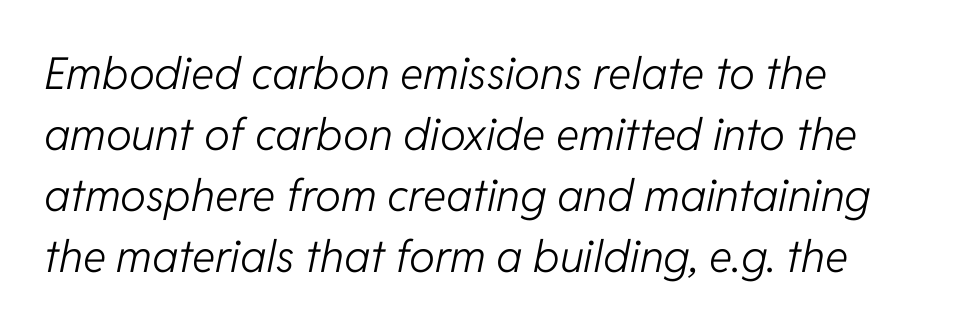
Q: Is the text bold? A: No.
Q: Is the text italic (slanted)? A: Yes, it leans right by about 11 degrees.
Q: Is the text underlined? A: No.
Q: Is the spacing between letters normal or unusually wide? A: Normal.
Q: Is the spacing between lines tight, normal or loose? A: Normal.
Q: Width (condensed, normal, or wide)? A: Normal.
Q: Stroke contrast? A: Low.
Q: x-height? A: Medium.
Q: Monospaced? A: No.
